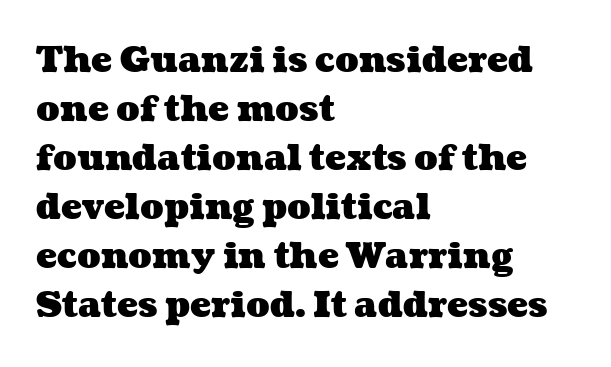
The image shows 35 px heavy, wide type; set left-aligned, normal line spacing (1.4x), normal letter spacing, not underlined; medium stroke contrast and a medium x-height.
